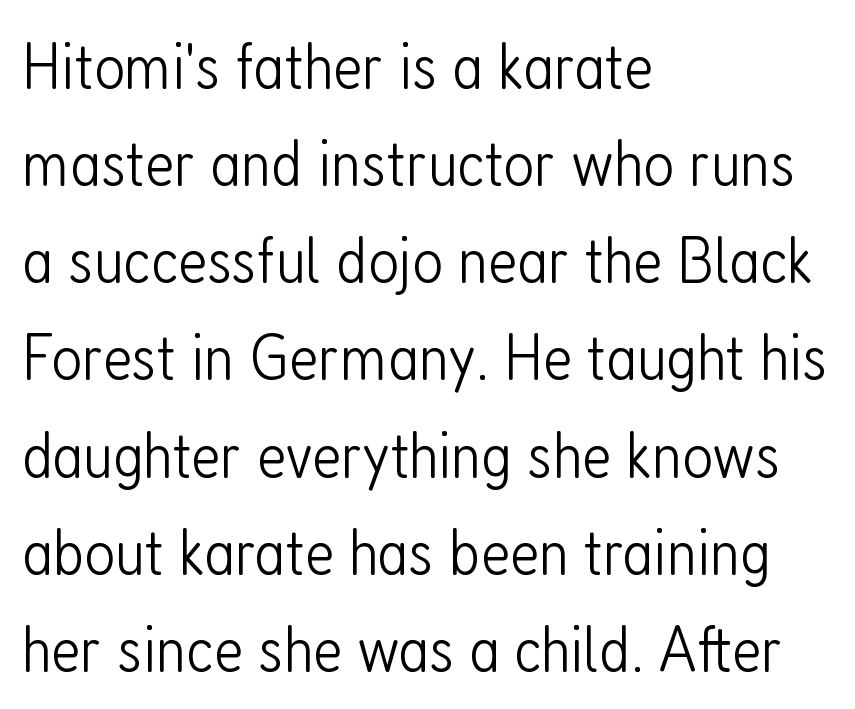
This sample is left-justified, so line endings fall wherever the words run out. Tracking here is standard; glyphs follow each other at the usual distance. Nope, no serifs anywhere on these letters. Leading: standard.
